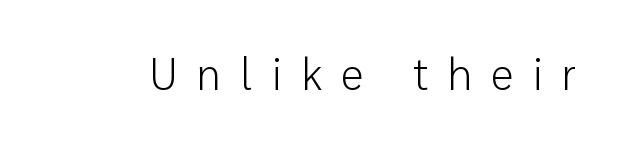
Q: Is the text bold? A: No.
Q: Is the text italic (slanted)? A: No, it is upright.
Q: Is the typeface a serif or a sans-serif typeface? A: Sans-serif.
Q: Is the text underlined? A: No.
Q: Is the spacing between letters normal or unusually wide? A: Unusually wide.
Q: Width (condensed, normal, or wide)? A: Normal.
Q: Stroke contrast? A: Low.
Q: x-height? A: Medium.
Q: Monospaced? A: No.
